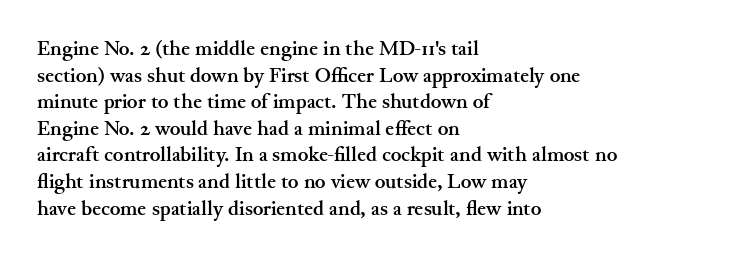
{"italic": "no", "bold": "yes", "underline": "no", "align": "left", "line_spacing": "normal", "line_spacing_ratio": 1.33, "letter_spacing": "normal", "letter_spacing_em": 0.0, "glyph_px": 20}
